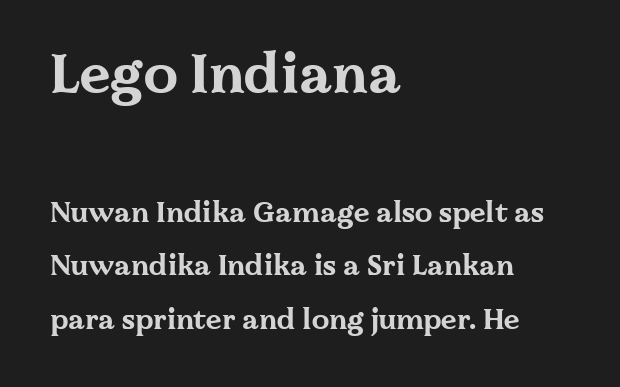
{"serif": "yes", "italic": "no", "bold": "yes", "weight": "bold", "width": "wide", "stroke_contrast": "medium", "x_height": "medium", "monospaced": "no", "underline": "no", "align": "left", "line_spacing": "loose", "line_spacing_ratio": 1.92, "letter_spacing": "normal", "letter_spacing_em": 0.0, "larger_block": "first", "size_ratio": 1.96, "glyph_px": 55}
